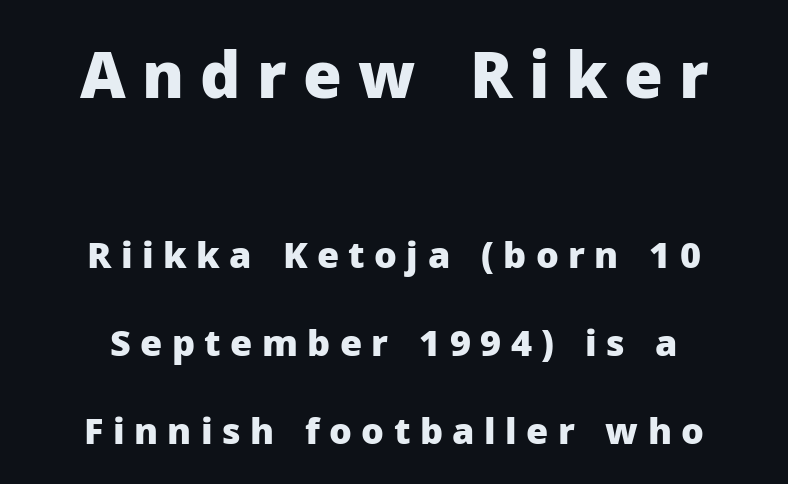
Q: Is the text bold? A: Yes.
Q: Is the text italic (slanted)? A: No, it is upright.
Q: Is the typeface a serif or a sans-serif typeface? A: Sans-serif.
Q: Is the text underlined? A: No.
Q: How is the paragraph aligned? A: Centered.
Q: Is the spacing between letters normal or unusually wide? A: Unusually wide.
Q: Is the spacing between lines tight, normal or loose? A: Loose.
Q: Which block of text is set in a larger size, the first (top) or the second (bottom)? A: The first (top) one.
Q: Width (condensed, normal, or wide)? A: Normal.
Q: Stroke contrast? A: Low.
Q: x-height? A: Medium.
Q: Monospaced? A: No.
